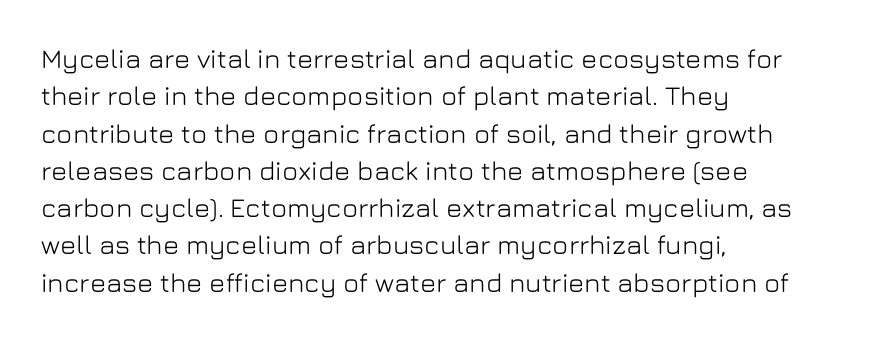
Q: Is the text italic (slanted)? A: No, it is upright.
Q: Is the text underlined? A: No.
Q: How is the paragraph aligned? A: Left-aligned.
Q: Is the spacing between letters normal or unusually wide? A: Normal.
Q: Is the spacing between lines tight, normal or loose? A: Normal.
